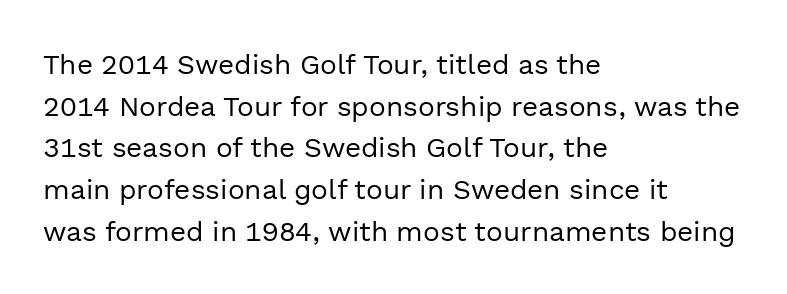
{"serif": "no", "italic": "no", "bold": "no", "weight": "regular", "width": "normal", "x_height": "medium", "monospaced": "no", "underline": "no", "align": "left", "line_spacing": "normal", "line_spacing_ratio": 1.49, "letter_spacing": "normal", "letter_spacing_em": 0.0, "glyph_px": 28}
